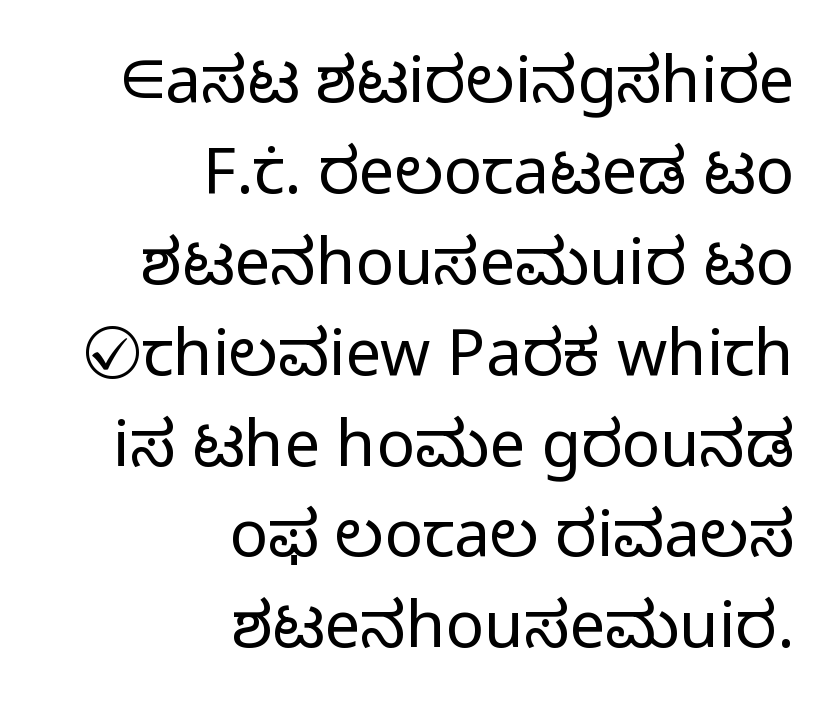
Q: Is the text bold? A: No.
Q: Is the text italic (slanted)? A: No, it is upright.
Q: Is the typeface a serif or a sans-serif typeface? A: Sans-serif.
Q: Is the text underlined? A: No.
Q: How is the paragraph aligned? A: Right-aligned.
Q: Is the spacing between letters normal or unusually wide? A: Normal.
Q: Is the spacing between lines tight, normal or loose? A: Normal.
Q: Width (condensed, normal, or wide)? A: Normal.
Q: Stroke contrast? A: Low.
Q: x-height? A: Medium.
Q: Monospaced? A: No.
